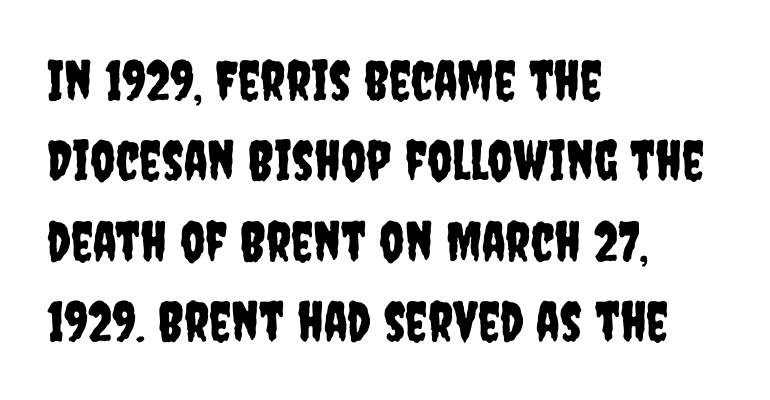
Q: Is the text italic (slanted)? A: No, it is upright.
Q: Is the typeface a serif or a sans-serif typeface? A: Sans-serif.
Q: Is the text underlined? A: No.
Q: How is the paragraph aligned? A: Left-aligned.
Q: Is the spacing between letters normal or unusually wide? A: Normal.
Q: Is the spacing between lines tight, normal or loose? A: Normal.
Q: Width (condensed, normal, or wide)? A: Condensed.
Q: Stroke contrast? A: Low.
Q: x-height? A: Large.
Q: Monospaced? A: No.
